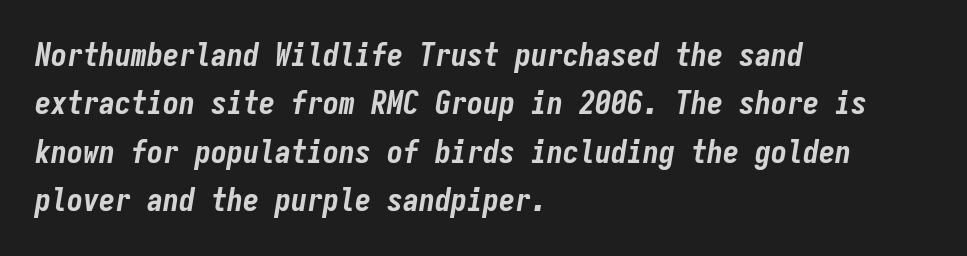
Q: Is the text bold? A: Yes.
Q: Is the text italic (slanted)? A: Yes, it leans right by about 9 degrees.
Q: Is the text underlined? A: No.
Q: How is the paragraph aligned? A: Left-aligned.
Q: Is the spacing between letters normal or unusually wide? A: Normal.
Q: Is the spacing between lines tight, normal or loose? A: Normal.
Q: Width (condensed, normal, or wide)? A: Condensed.
Q: Stroke contrast? A: Low.
Q: x-height? A: Medium.
Q: Monospaced? A: Yes.
